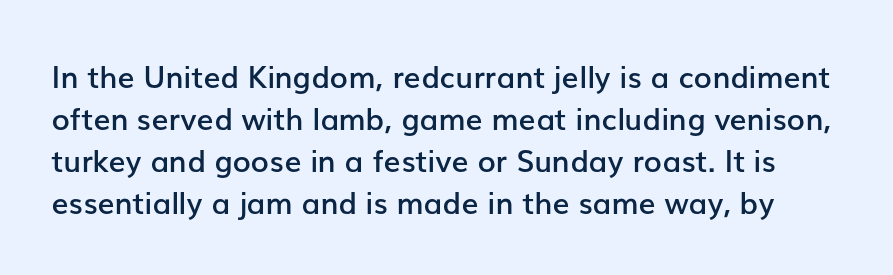
{"serif": "no", "italic": "no", "bold": "semi", "weight": "semibold", "width": "normal", "stroke_contrast": "low", "x_height": "medium", "monospaced": "no", "underline": "no", "line_spacing": "normal", "line_spacing_ratio": 1.4, "letter_spacing": "normal", "letter_spacing_em": 0.0, "glyph_px": 30}
